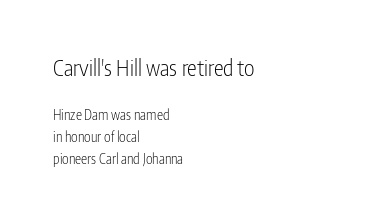
Does extra space separate the letters? No, they use regular spacing. The earlier block is typeset at a bigger size than the later block. The gap between lines stays unmarked. Leading matches the norm, producing a regular column. Weight: not bold — regular or lighter. Unlike italic type, these characters show no tilt at all.
